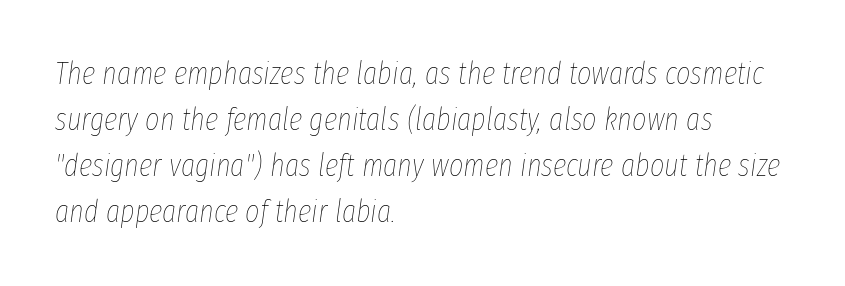
{"italic": "yes", "lean": "right", "slant_degrees": 8, "bold": "no", "weight": "thin", "width": "condensed", "stroke_contrast": "low", "x_height": "medium", "monospaced": "no", "underline": "no", "align": "left", "line_spacing": "normal", "line_spacing_ratio": 1.48, "letter_spacing": "normal", "letter_spacing_em": 0.0, "glyph_px": 31}
